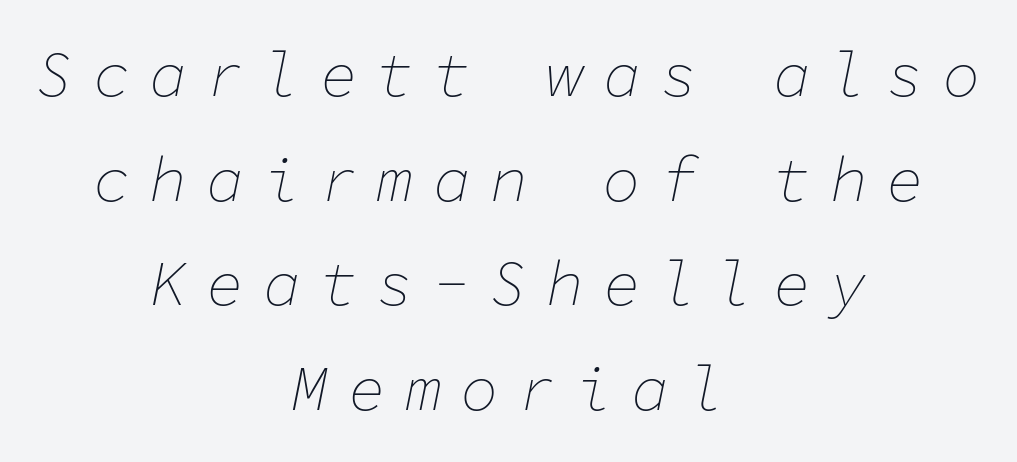
Nothing heavy about these letters — not bold at all. Decoration check: the copy has no underline. The rendering uses typewriter-style spacing with identical character cells. The glyphs look as if they've been sheared to an angle. Every row of glyphs is offset so its center matches the block's center. If you measured baseline to baseline, you'd find a middling distance.
